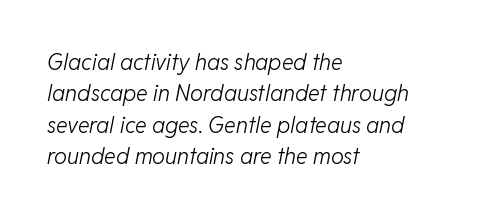
Q: Is the text bold? A: No.
Q: Is the text italic (slanted)? A: Yes, it leans right by about 11 degrees.
Q: Is the text underlined? A: No.
Q: How is the paragraph aligned? A: Left-aligned.
Q: Is the spacing between letters normal or unusually wide? A: Normal.
Q: Is the spacing between lines tight, normal or loose? A: Normal.
